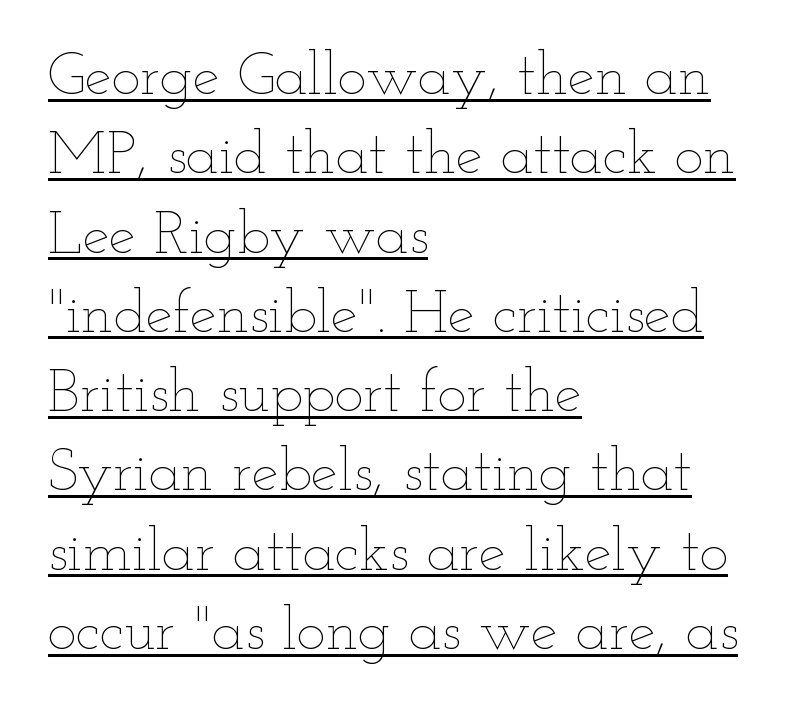
The image shows 61 px thin, wide type, upright; set left-aligned, normal line spacing (1.3x), normal letter spacing, underlined; low stroke contrast and a small x-height.
